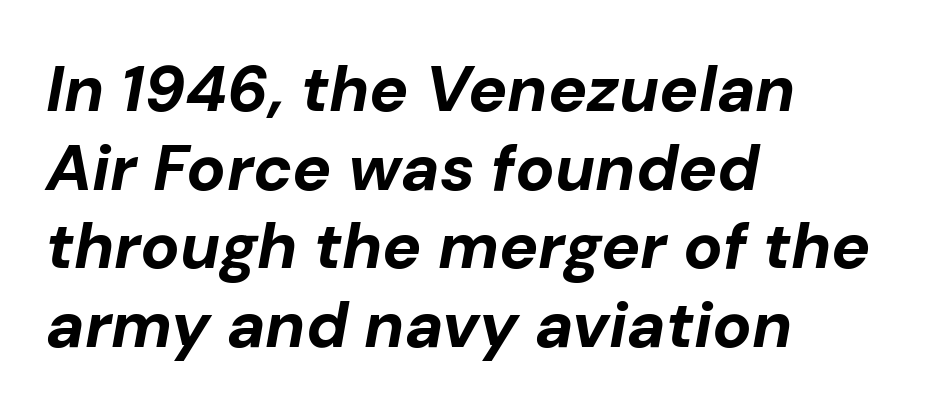
The passage shown has conventional tracking throughout. Is the type slanted? Yes — the strokes lean at a clear angle. Unmarked baselines from the first word to the last. Notice how thick the strokes are: this is what a full bold looks like.
